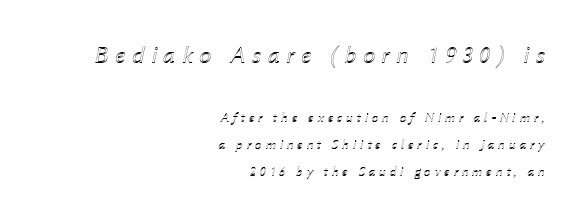
The image shows 25 px text type, italic (leaning right); set right-aligned, loose line spacing (1.95x), unusually wide letter spacing (+0.25 em), not underlined; the first (top) block is 1.79x larger.
